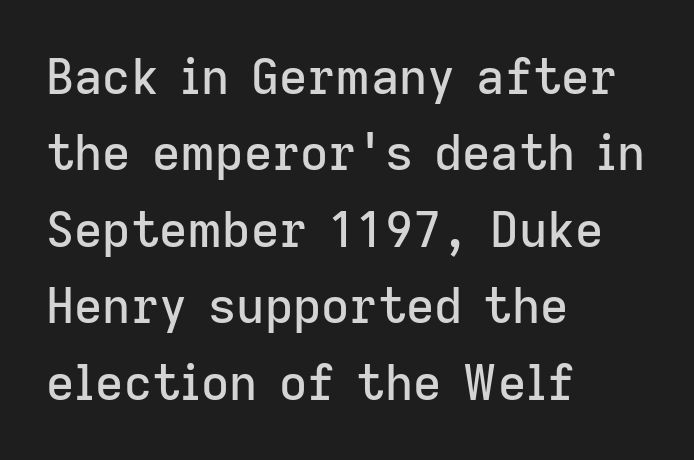
Q: Is the text italic (slanted)? A: No, it is upright.
Q: Is the typeface a serif or a sans-serif typeface? A: Sans-serif.
Q: Is the text underlined? A: No.
Q: How is the paragraph aligned? A: Left-aligned.
Q: Is the spacing between letters normal or unusually wide? A: Normal.
Q: Is the spacing between lines tight, normal or loose? A: Normal.
Q: Width (condensed, normal, or wide)? A: Normal.
Q: Stroke contrast? A: Low.
Q: x-height? A: Medium.
Q: Monospaced? A: No.
